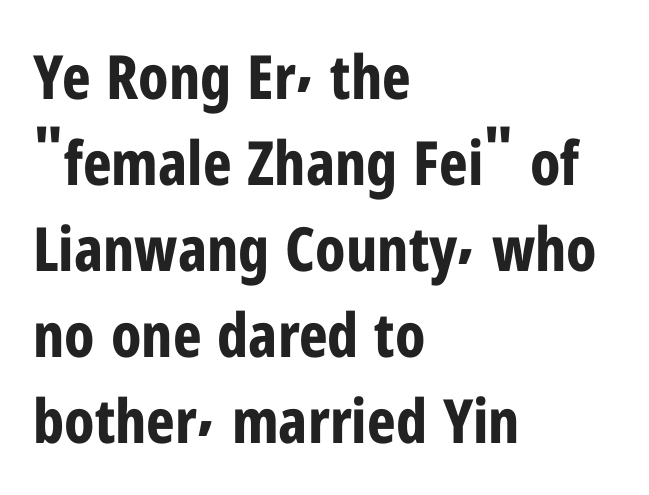
I'd describe the lettering as bold — thick and assertive. Line spacing here is normal. Glance below the letters and you will spot only blank space. Is this a fixed-width face? No — the glyphs have proportional, varying widths. The letters stand straight up with perfectly vertical stems.
